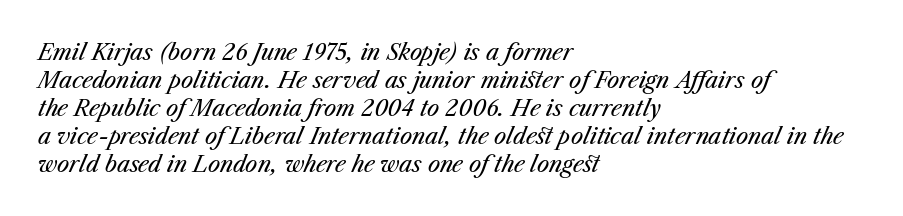
Q: Is the text bold? A: No.
Q: Is the text italic (slanted)? A: Yes, it leans right by about 23 degrees.
Q: Is the text underlined? A: No.
Q: How is the paragraph aligned? A: Left-aligned.
Q: Is the spacing between letters normal or unusually wide? A: Normal.
Q: Is the spacing between lines tight, normal or loose? A: Normal.
